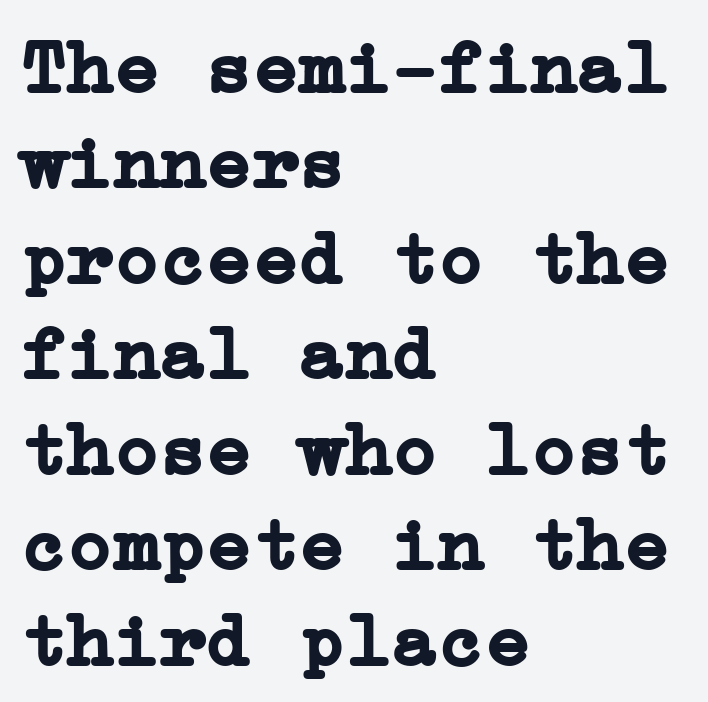
The image shows 77 px semibold serif type, upright; set left-aligned, line spacing 1.24x, normal letter spacing, not underlined; low stroke contrast and a medium x-height.
